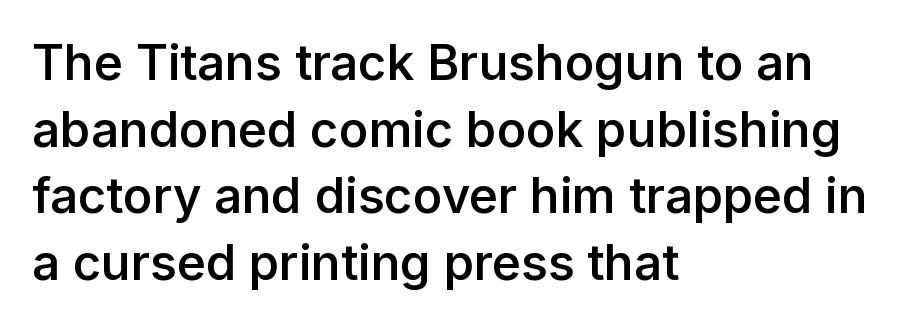
{"serif": "no", "italic": "no", "bold": "semi", "weight": "semibold", "width": "normal", "stroke_contrast": "low", "x_height": "medium", "monospaced": "no", "underline": "no", "align": "left", "line_spacing": "normal", "line_spacing_ratio": 1.36, "letter_spacing": "normal", "letter_spacing_em": 0.0, "glyph_px": 49}
